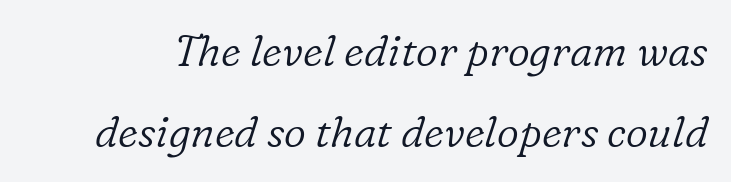
Q: Is the text bold? A: No.
Q: Is the text italic (slanted)? A: Yes, it leans right by about 16 degrees.
Q: Is the typeface a serif or a sans-serif typeface? A: Serif.
Q: Is the text underlined? A: No.
Q: Is the spacing between letters normal or unusually wide? A: Normal.
Q: Width (condensed, normal, or wide)? A: Normal.
Q: Stroke contrast? A: Low.
Q: x-height? A: Medium.
Q: Monospaced? A: No.
